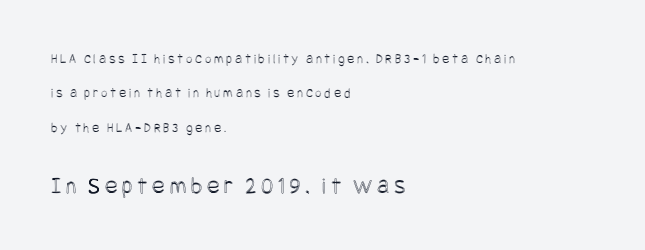
{"italic": "no", "underline": "no", "align": "left", "line_spacing": "loose", "line_spacing_ratio": 2.45, "larger_block": "second", "size_ratio": 1.71, "glyph_px": 24}
